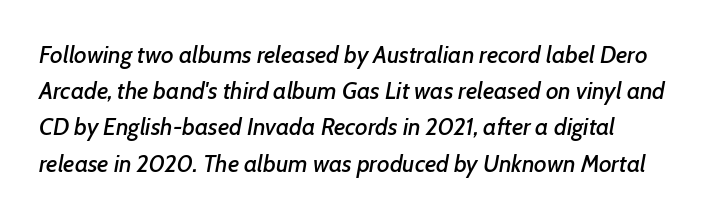
The image shows 24 px text type, italic (leaning right); set left-aligned, normal line spacing (1.51x), normal letter spacing, not underlined.
